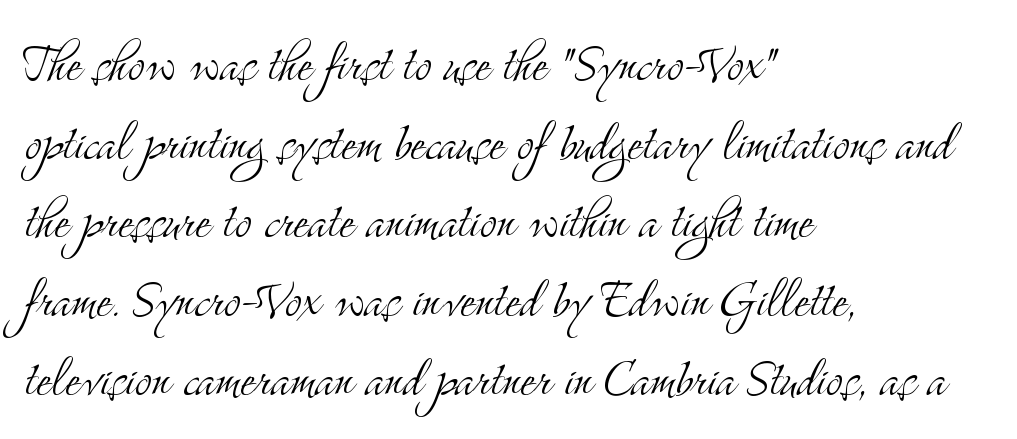
The image shows 63 px light, condensed serif type; set left-aligned, normal line spacing (1.25x), normal letter spacing, not underlined; medium stroke contrast and a small x-height.
